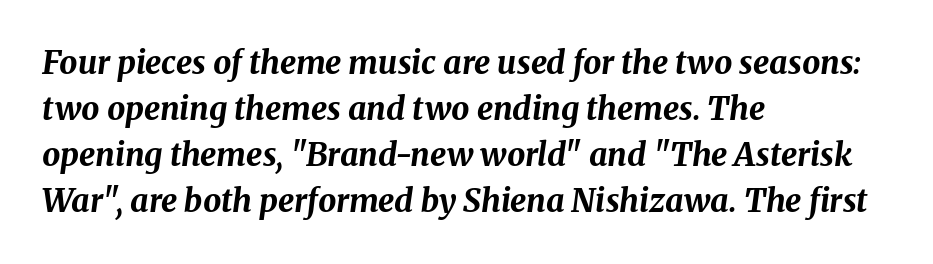
Q: Is the text bold? A: Yes.
Q: Is the text italic (slanted)? A: Yes, it leans right by about 8 degrees.
Q: Is the text underlined? A: No.
Q: How is the paragraph aligned? A: Left-aligned.
Q: Is the spacing between letters normal or unusually wide? A: Normal.
Q: Is the spacing between lines tight, normal or loose? A: Normal.
Q: Width (condensed, normal, or wide)? A: Normal.
Q: Stroke contrast? A: Medium.
Q: x-height? A: Medium.
Q: Monospaced? A: No.
